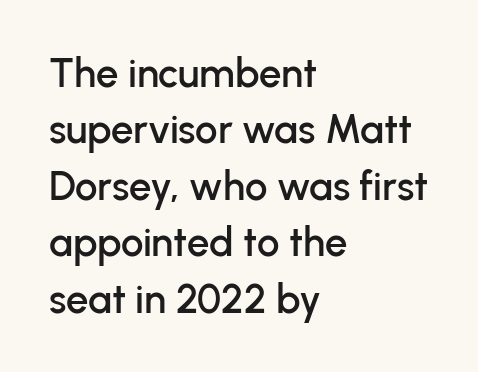
The image shows 40 px sans-serif type, upright; set left-aligned, normal line spacing (1.41x), normal letter spacing, not underlined; low stroke contrast and a medium x-height.
